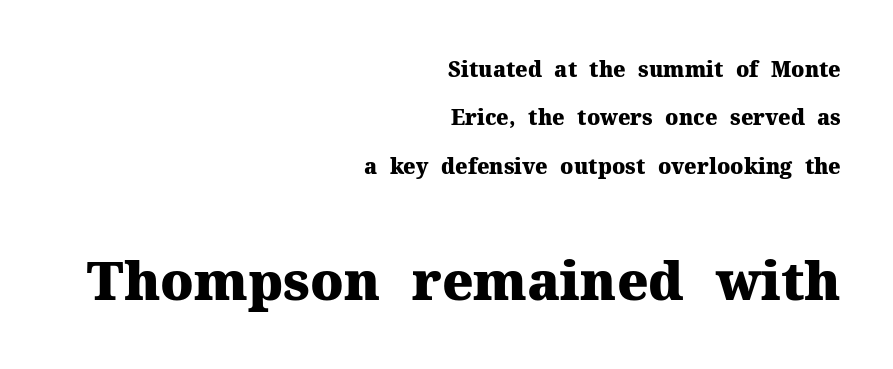
Q: Is the text bold? A: Yes.
Q: Is the text italic (slanted)? A: No, it is upright.
Q: Is the typeface a serif or a sans-serif typeface? A: Serif.
Q: Is the text underlined? A: No.
Q: How is the paragraph aligned? A: Right-aligned.
Q: Is the spacing between letters normal or unusually wide? A: Normal.
Q: Is the spacing between lines tight, normal or loose? A: Loose.
Q: Which block of text is set in a larger size, the first (top) or the second (bottom)? A: The second (bottom) one.
Q: Width (condensed, normal, or wide)? A: Normal.
Q: Stroke contrast? A: Medium.
Q: x-height? A: Medium.
Q: Monospaced? A: No.
